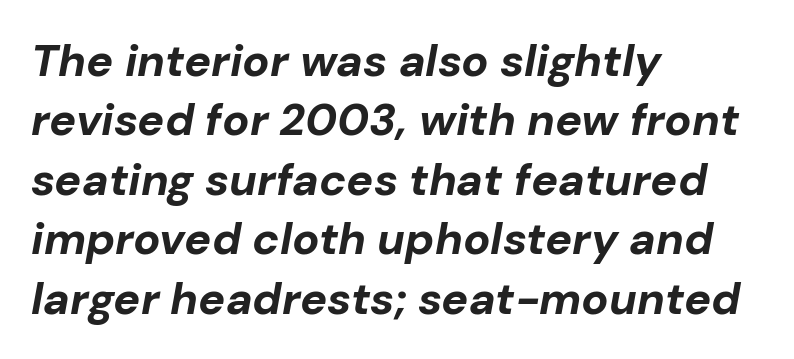
Lines of text with bare space underneath. Honestly, the row spacing looks completely unremarkable. Thick stems and heavy bowls — unmistakably bold. There's an unmistakable incline to the writing here. These lines stack with their left ends in a neat column.
